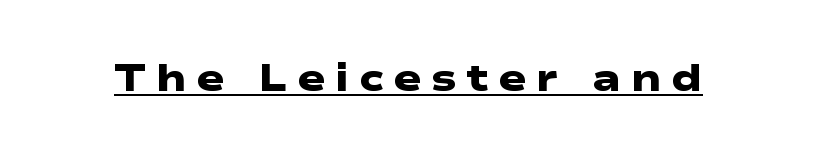
{"serif": "no", "bold": "yes", "weight": "heavy", "width": "wide", "stroke_contrast": "low", "x_height": "medium", "monospaced": "no", "underline": "yes", "letter_spacing": "wide", "letter_spacing_em": 0.25, "glyph_px": 38}
